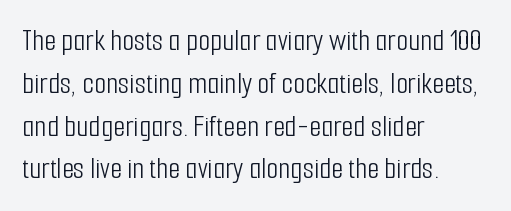
{"serif": "no", "italic": "no", "bold": "no", "weight": "light", "width": "condensed", "stroke_contrast": "low", "x_height": "medium", "monospaced": "no", "underline": "no", "align": "left", "line_spacing": "normal", "line_spacing_ratio": 1.38, "letter_spacing": "normal", "letter_spacing_em": 0.0, "glyph_px": 31}
